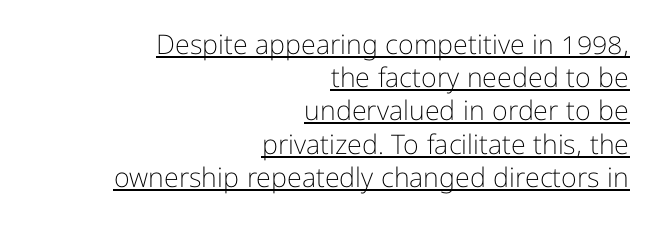
Q: Is the text bold? A: No.
Q: Is the text italic (slanted)? A: No, it is upright.
Q: Is the text underlined? A: Yes.
Q: How is the paragraph aligned? A: Right-aligned.
Q: Is the spacing between letters normal or unusually wide? A: Normal.
